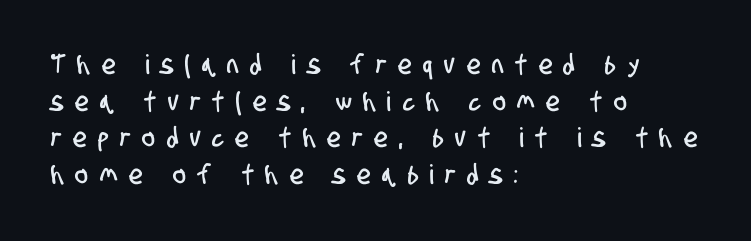
The image shows 27 px text type; set left-aligned, normal line spacing (1.36x), unusually wide letter spacing (+0.44 em), not underlined.
